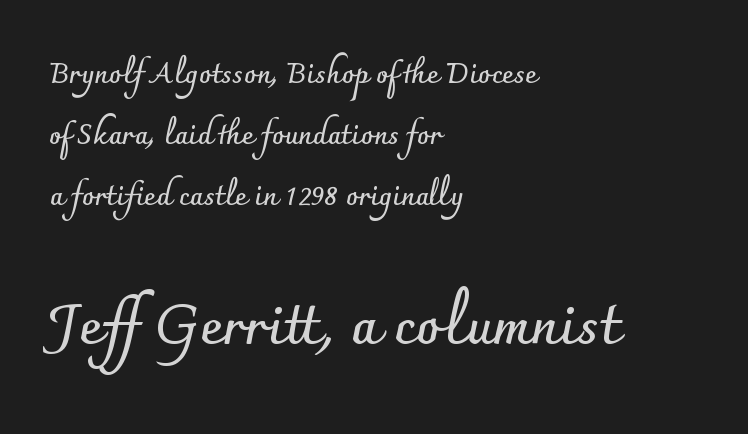
{"serif": "no", "bold": "yes", "weight": "semibold", "width": "normal", "stroke_contrast": "low", "x_height": "small", "monospaced": "no", "underline": "no", "align": "left", "line_spacing": "loose", "line_spacing_ratio": 2.17, "letter_spacing": "normal", "letter_spacing_em": 0.0, "larger_block": "second", "size_ratio": 2.0, "glyph_px": 56}
